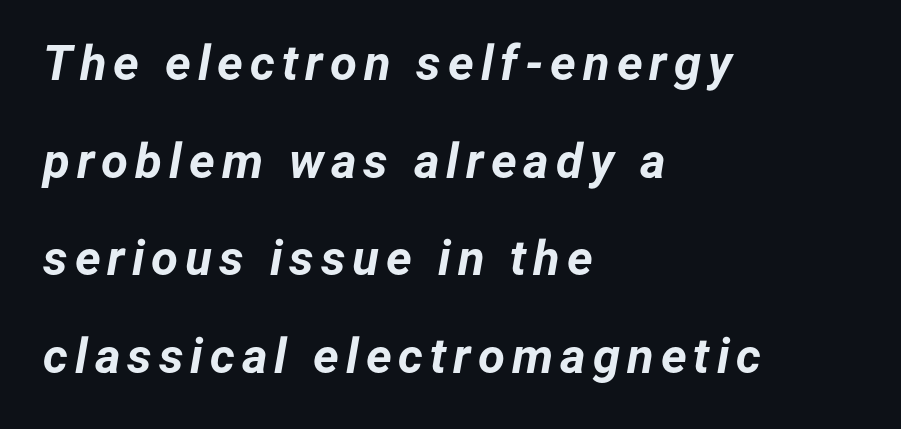
{"italic": "yes", "lean": "right", "slant_degrees": 12, "bold": "yes", "weight": "bold", "width": "normal", "stroke_contrast": "low", "x_height": "medium", "monospaced": "no", "underline": "no", "align": "left", "line_spacing": "loose", "line_spacing_ratio": 1.99, "glyph_px": 49}
